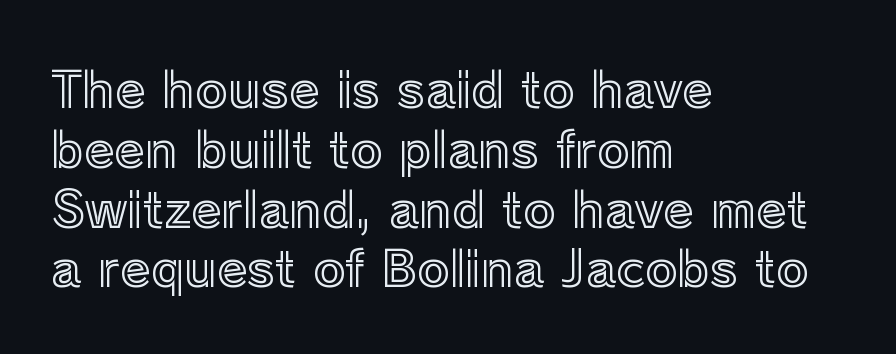
Does the lettering tilt? It doesn't — this is upright. Notice how the passage keeps a crisp vertical edge on the left only. Each letter keeps its own natural width here, so spacing adapts to shape. The glyphs are unaccompanied by any horizontal stroke below them.
